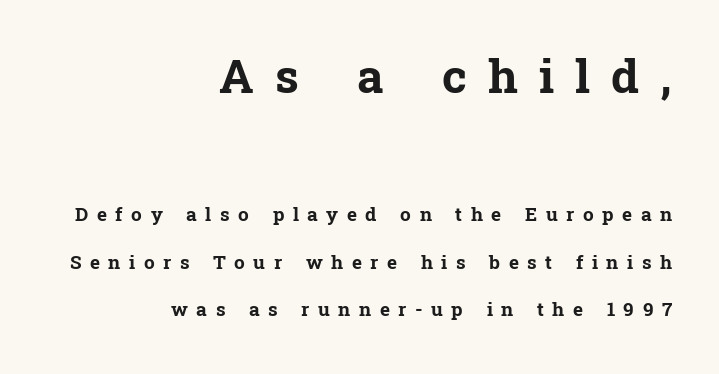
The image shows 47 px bold serif type, upright; set right-aligned, loose line spacing (2.5x), unusually wide letter spacing (+0.45 em), not underlined; the first (top) block is 2.47x larger; low stroke contrast and a medium x-height.
